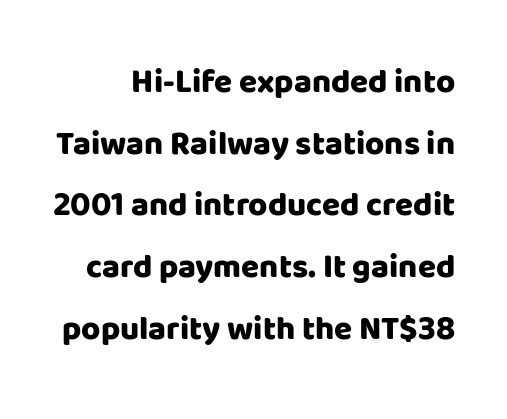
{"serif": "no", "italic": "no", "bold": "yes", "weight": "heavy", "width": "normal", "stroke_contrast": "low", "x_height": "large", "monospaced": "no", "underline": "no", "line_spacing_ratio": 1.87, "letter_spacing": "normal", "letter_spacing_em": 0.0, "glyph_px": 33}
